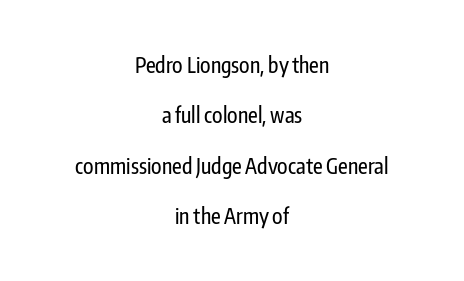
Each new line begins a long way beneath the previous one. A roman cut, with each character standing at attention. This sample is center-justified, so both line endings float freely. Characters follow at the spacing the type designer built in. Check under the words: just untouched page.
